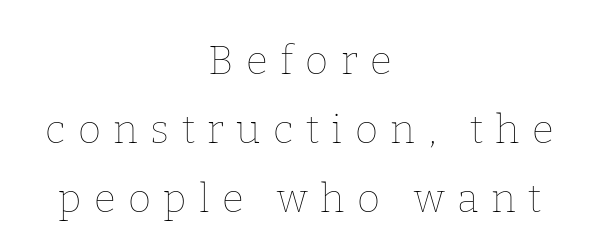
{"italic": "no", "bold": "no", "weight": "thin", "width": "normal", "stroke_contrast": "low", "x_height": "medium", "monospaced": "no", "underline": "no", "align": "center", "line_spacing_ratio": 1.72, "letter_spacing": "wide", "letter_spacing_em": 0.31, "glyph_px": 40}
